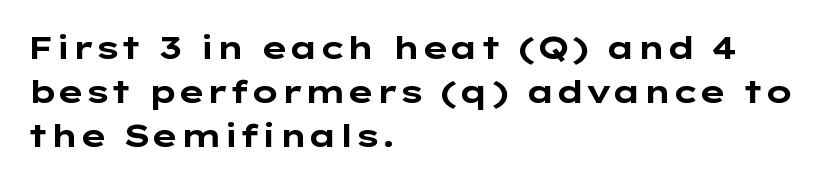
The characters look thick and weighty, a clear bold. Each row of text sits above clean, open space. The letters stand upright; this is a roman face. The letters carry no serifs — their stems end cleanly without finishing strokes. Tracking here is standard; glyphs follow each other at the usual distance.
